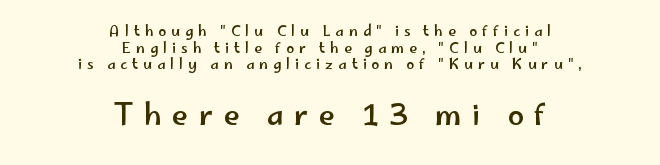
{"serif": "no", "italic": "no", "width": "wide", "stroke_contrast": "low", "x_height": "small", "monospaced": "no", "underline": "no", "align": "center", "line_spacing_ratio": 1.19, "letter_spacing": "wide", "letter_spacing_em": 0.36, "larger_block": "second", "size_ratio": 2.07, "glyph_px": 29}
